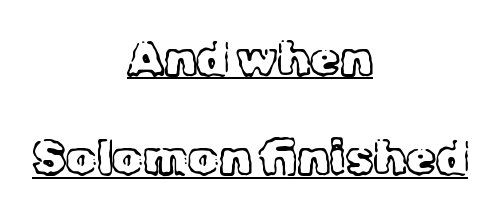
Q: Is the text bold? A: No.
Q: Is the text italic (slanted)? A: No, it is upright.
Q: Is the typeface a serif or a sans-serif typeface? A: Serif.
Q: Is the text underlined? A: Yes.
Q: How is the paragraph aligned? A: Centered.
Q: Is the spacing between letters normal or unusually wide? A: Normal.
Q: Is the spacing between lines tight, normal or loose? A: Loose.
Q: Width (condensed, normal, or wide)? A: Normal.
Q: x-height? A: Medium.
Q: Monospaced? A: No.
